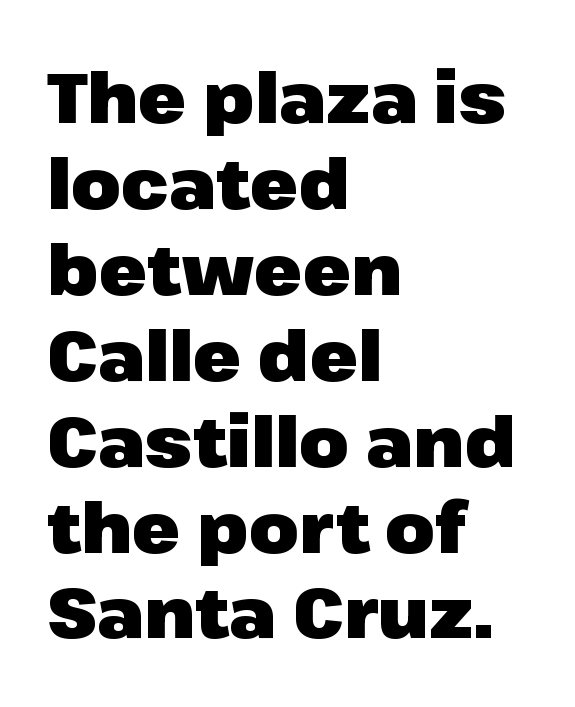
Reading down the block, your eye returns to a fixed left position each line. Caption: bold face, heavy strokes. Nothing sits at the stroke ends, so this counts as sans-serif. The passage shown is typed in a proportional face where columns would drift. The letters stand straight up with perfectly vertical stems. You could call the tracking neutral — neither tight nor loose.
